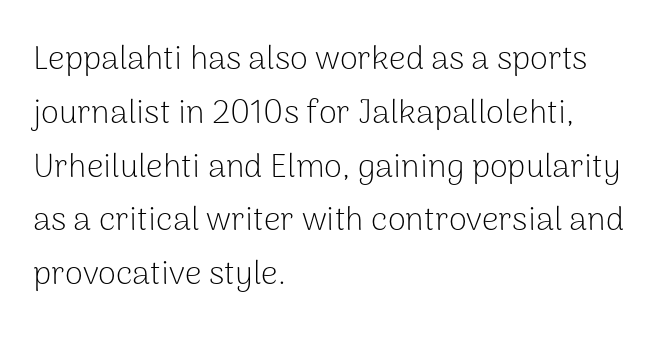
{"serif": "no", "italic": "no", "bold": "no", "weight": "light", "width": "normal", "stroke_contrast": "low", "x_height": "medium", "monospaced": "no", "underline": "no", "align": "left", "line_spacing": "normal", "line_spacing_ratio": 1.63, "letter_spacing": "normal", "letter_spacing_em": 0.0, "glyph_px": 33}
